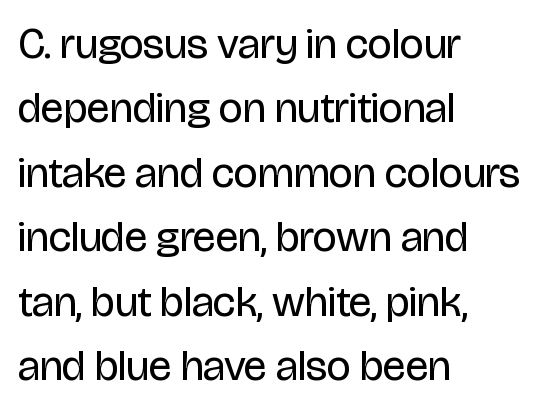
Q: Is the text bold? A: No.
Q: Is the text italic (slanted)? A: No, it is upright.
Q: Is the typeface a serif or a sans-serif typeface? A: Sans-serif.
Q: Is the text underlined? A: No.
Q: How is the paragraph aligned? A: Left-aligned.
Q: Is the spacing between letters normal or unusually wide? A: Normal.
Q: Is the spacing between lines tight, normal or loose? A: Normal.
Q: Width (condensed, normal, or wide)? A: Condensed.
Q: Stroke contrast? A: Low.
Q: x-height? A: Large.
Q: Monospaced? A: No.
